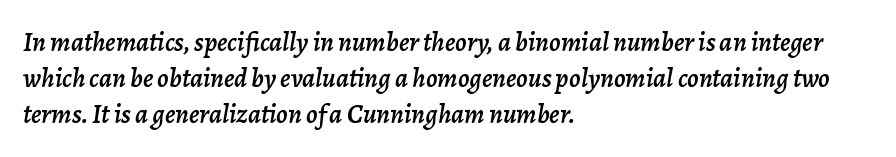
{"italic": "yes", "lean": "right", "slant_degrees": 7, "underline": "no", "align": "left", "line_spacing": "normal", "line_spacing_ratio": 1.34, "letter_spacing": "normal", "letter_spacing_em": 0.0, "glyph_px": 27}
